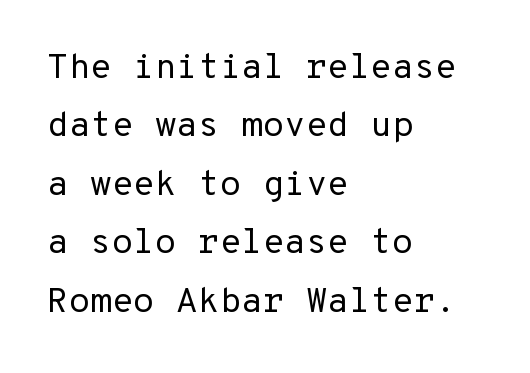
Q: Is the text bold? A: No.
Q: Is the text italic (slanted)? A: No, it is upright.
Q: Is the typeface a serif or a sans-serif typeface? A: Sans-serif.
Q: Is the text underlined? A: No.
Q: How is the paragraph aligned? A: Left-aligned.
Q: Is the spacing between letters normal or unusually wide? A: Normal.
Q: Is the spacing between lines tight, normal or loose? A: Normal.
Q: Width (condensed, normal, or wide)? A: Normal.
Q: Stroke contrast? A: Low.
Q: x-height? A: Medium.
Q: Monospaced? A: Yes.
